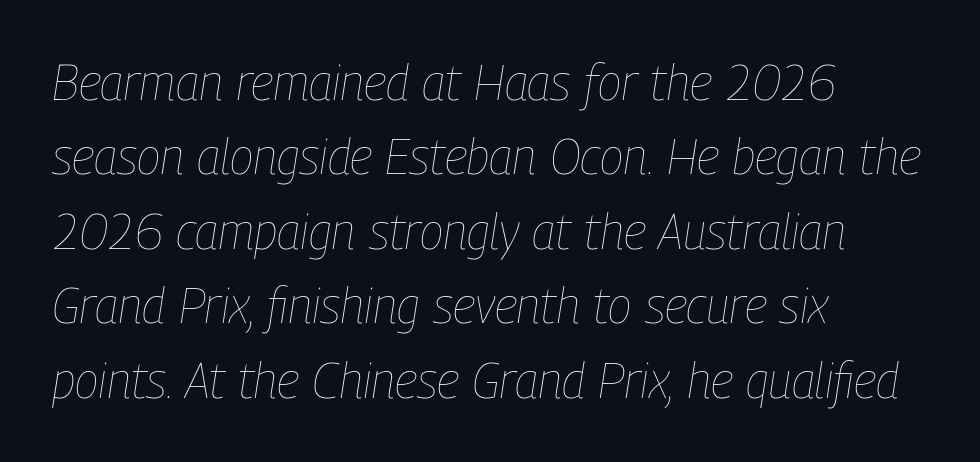
Q: Is the text bold? A: No.
Q: Is the text italic (slanted)? A: Yes, it leans right by about 9 degrees.
Q: Is the text underlined? A: No.
Q: How is the paragraph aligned? A: Left-aligned.
Q: Is the spacing between letters normal or unusually wide? A: Normal.
Q: Is the spacing between lines tight, normal or loose? A: Normal.
Q: Width (condensed, normal, or wide)? A: Condensed.
Q: Stroke contrast? A: Low.
Q: x-height? A: Medium.
Q: Monospaced? A: No.
